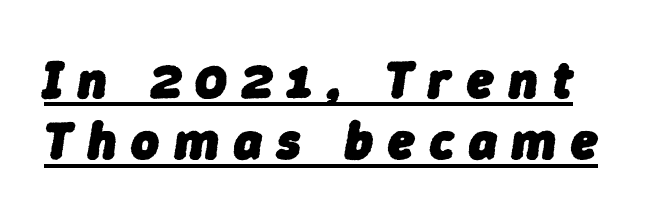
Q: Is the text bold? A: Yes.
Q: Is the text italic (slanted)? A: Yes, it leans right by about 9 degrees.
Q: Is the text underlined? A: Yes.
Q: Is the spacing between letters normal or unusually wide? A: Unusually wide.
Q: Width (condensed, normal, or wide)? A: Normal.
Q: Stroke contrast? A: Low.
Q: x-height? A: Medium.
Q: Monospaced? A: No.
